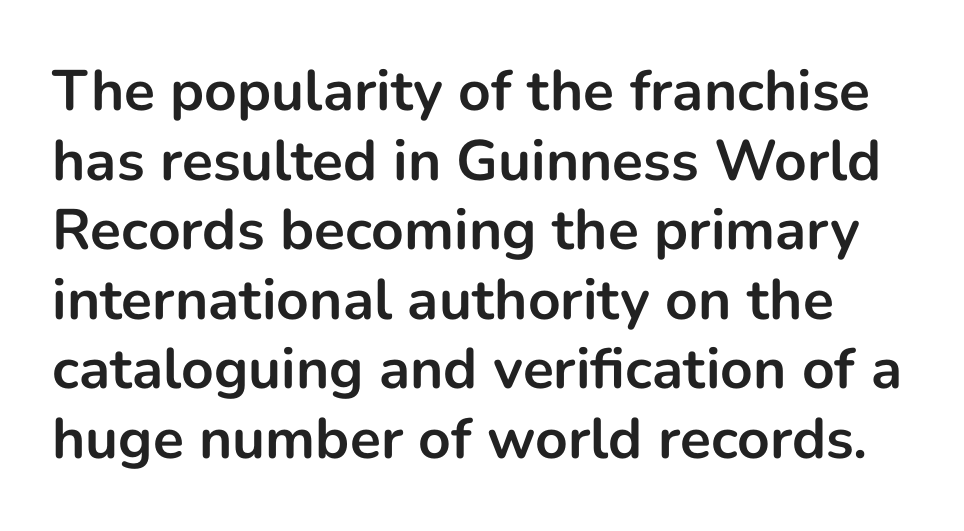
Each letter's strokes conclude bluntly, with no projecting serifs. The rendering keeps characters at their native spacing. The lettering stays uniformly vertical, giving the passage a roman look. Set as a true bold cut, around the 700 mark. Looks like regular typesetting: each glyph gets only the width it needs.
